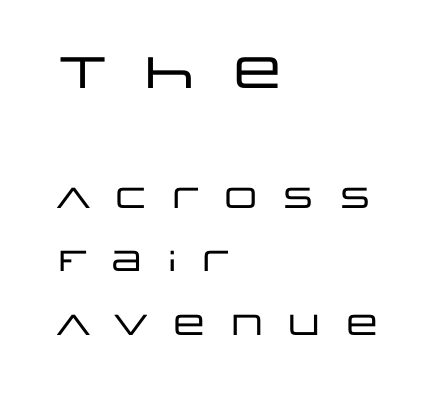
Is there much room between lines? Yes — plenty of vertical air separates them. The face used here appears at its bigger size in the upper chunk. The letters are spread apart with noticeably loose tracking. Underlining? Definitely not there. Is the block centered? No — it sits flush against the left margin.
